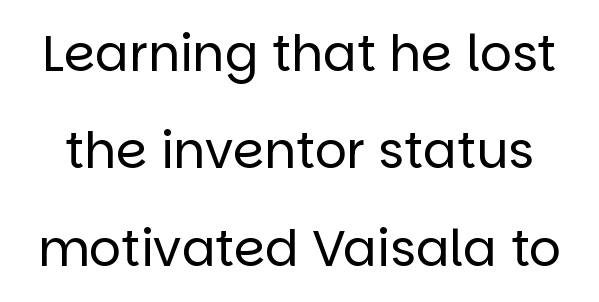
Glyph-to-glyph distance matches everyday printed text. Summary of vertical rhythm: relaxed, with wide interline spacing. Looks like regular typesetting: each glyph gets only the width it needs. Ascenders rise straight up at ninety degrees. Weight: in the light-to-regular range.
